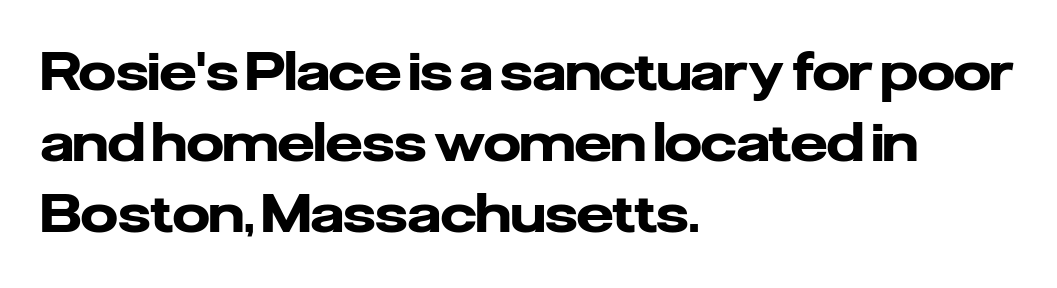
{"serif": "no", "italic": "no", "bold": "yes", "weight": "heavy", "width": "normal", "stroke_contrast": "low", "x_height": "medium", "monospaced": "no", "underline": "no", "align": "left", "line_spacing": "normal", "line_spacing_ratio": 1.37, "letter_spacing": "normal", "letter_spacing_em": 0.0, "glyph_px": 52}
